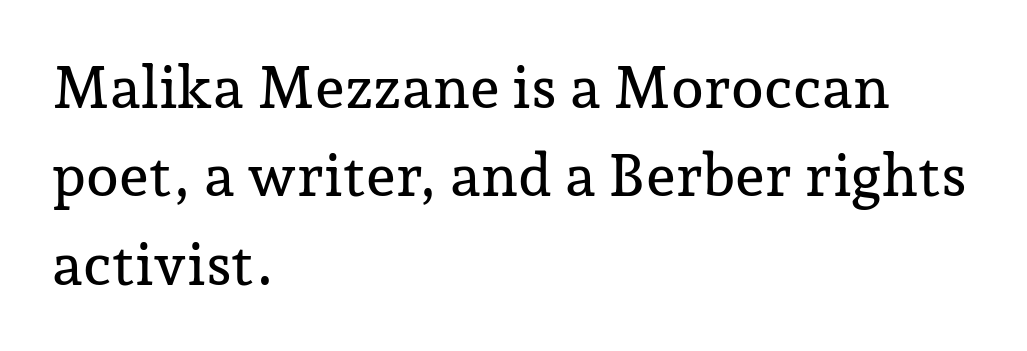
The image shows 59 px serif type, upright; set left-aligned, normal line spacing (1.5x), normal letter spacing, not underlined; low stroke contrast and a medium x-height.
